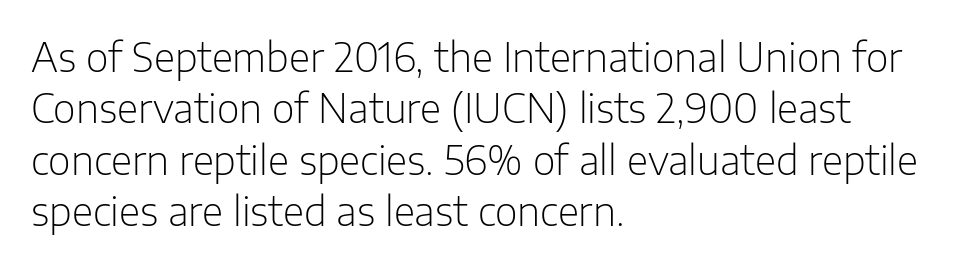
The image shows 39 px light sans-serif type, upright; set left-aligned, normal line spacing (1.32x), normal letter spacing, not underlined; low stroke contrast and a medium x-height.
